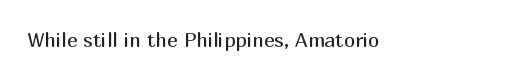
Posture: upright roman. Short note: letters normally spaced. The weight would be labelled regular, book, light, or lighter still. Lines of text with bare space underneath.
